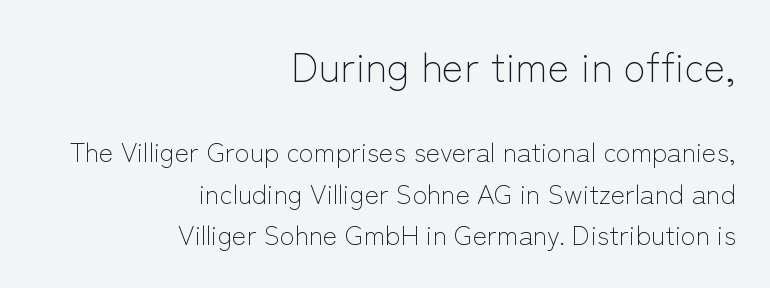
This rendering features lettering with no underline. The weight would be labelled regular, book, light, or lighter still. This is sans-serif lettering, the kind often seen on screens and signage. Letter spacing: default.
